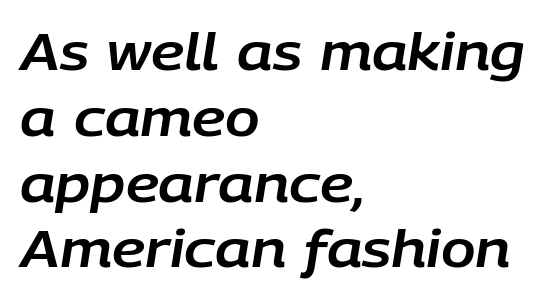
{"italic": "yes", "lean": "right", "slant_degrees": 9, "width": "normal", "stroke_contrast": "low", "x_height": "large", "monospaced": "no", "underline": "no", "align": "left", "line_spacing": "normal", "line_spacing_ratio": 1.29, "letter_spacing": "normal", "letter_spacing_em": 0.0, "glyph_px": 51}
